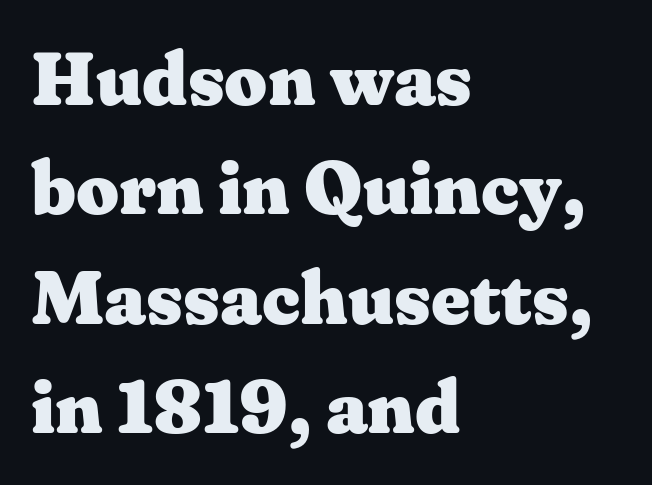
Heavy, bold letterforms. These lines are composed in type with serifs. In terms of posture, this sample is upright. How are the letters spaced? Ordinarily, with no added tracking.
